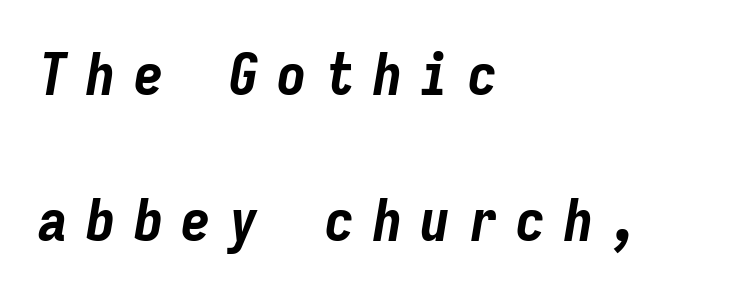
{"italic": "yes", "lean": "right", "slant_degrees": 9, "bold": "yes", "weight": "bold", "width": "condensed", "stroke_contrast": "low", "x_height": "medium", "monospaced": "yes", "underline": "no", "align": "left", "line_spacing": "loose", "line_spacing_ratio": 2.47, "letter_spacing": "wide", "letter_spacing_em": 0.31, "glyph_px": 59}
